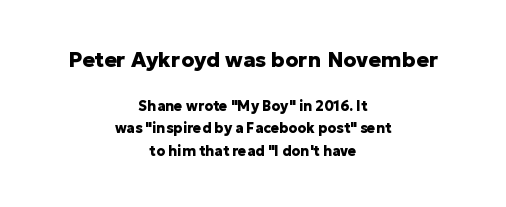
Q: Is the text bold? A: Yes.
Q: Is the text italic (slanted)? A: No, it is upright.
Q: Is the text underlined? A: No.
Q: How is the paragraph aligned? A: Centered.
Q: Is the spacing between letters normal or unusually wide? A: Normal.
Q: Is the spacing between lines tight, normal or loose? A: Normal.
Q: Which block of text is set in a larger size, the first (top) or the second (bottom)? A: The first (top) one.
